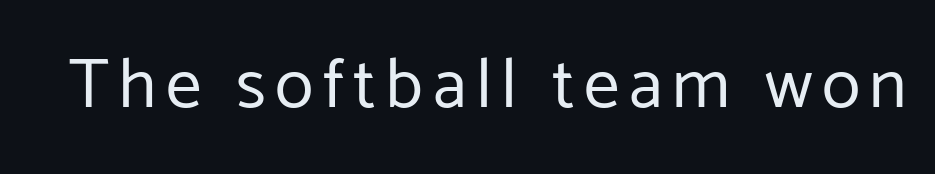
The image shows 71 px regular-weight sans-serif type, upright; set not underlined; low stroke contrast and a medium x-height.
